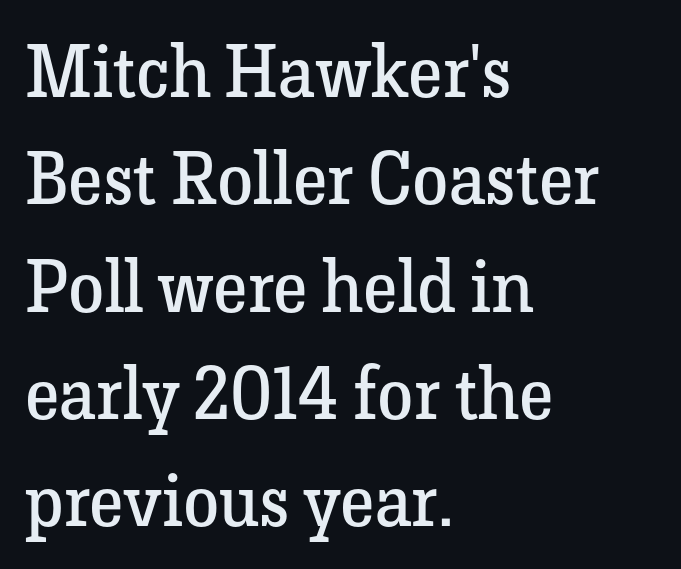
{"serif": "yes", "italic": "no", "bold": "no", "weight": "regular", "width": "normal", "stroke_contrast": "low", "x_height": "medium", "monospaced": "no", "underline": "no", "align": "left", "line_spacing": "normal", "line_spacing_ratio": 1.47, "letter_spacing": "normal", "letter_spacing_em": 0.0, "glyph_px": 73}
